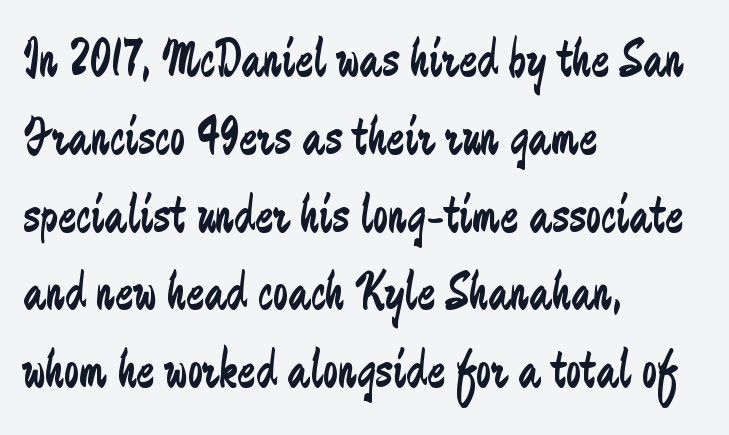
The image shows 54 px regular-weight, condensed sans-serif type; set left-aligned, normal line spacing (1.44x), normal letter spacing, not underlined; low stroke contrast and a small x-height.
